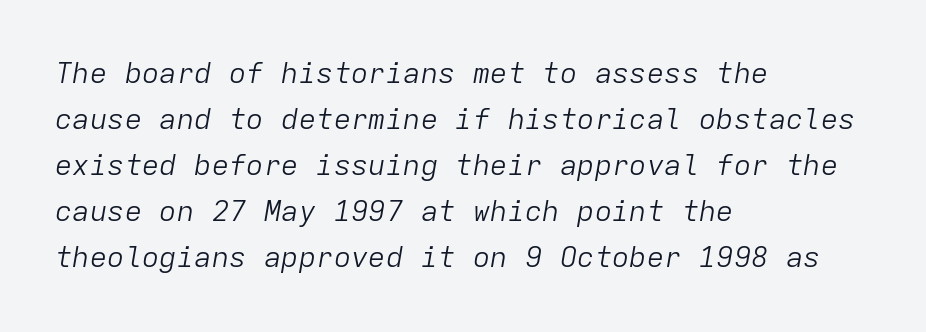
Fixed-width glyphs throughout — classic coding-font behaviour. A classic flush-left, rag-right setting is used for this passage. The passage shown has conventional tracking throughout. The typography opts for an oblique posture over an upright one.
